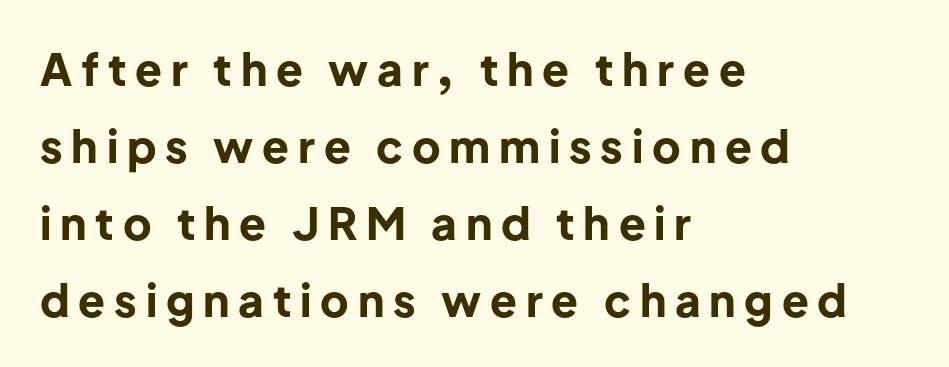
{"serif": "no", "italic": "no", "bold": "yes", "weight": "bold", "width": "normal", "stroke_contrast": "low", "x_height": "medium", "monospaced": "no", "underline": "no", "align": "left", "line_spacing_ratio": 1.75, "letter_spacing": "wide", "letter_spacing_em": 0.2, "glyph_px": 44}
